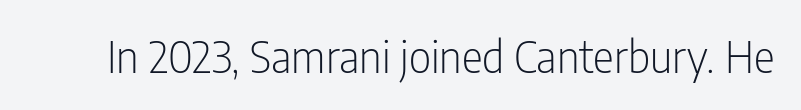
{"serif": "no", "italic": "no", "bold": "no", "weight": "light", "width": "condensed", "stroke_contrast": "low", "x_height": "medium", "monospaced": "no", "underline": "no", "letter_spacing": "normal", "letter_spacing_em": 0.0, "glyph_px": 44}
